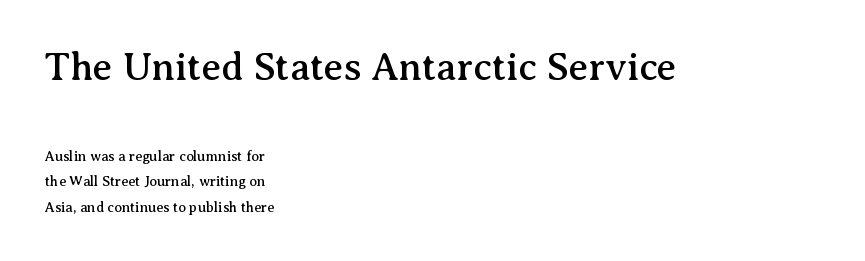
The image shows 39 px serif type, upright; set left-aligned, line spacing 1.83x, normal letter spacing, not underlined; the first (top) block is 2.79x larger; medium stroke contrast and a medium x-height.
